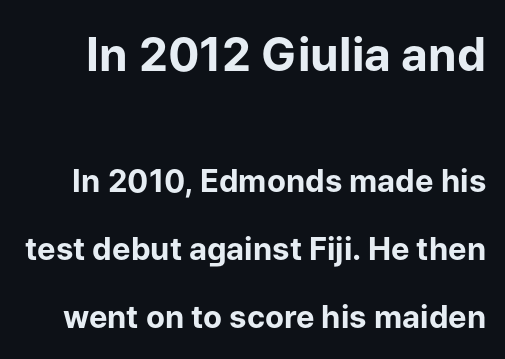
The image shows 46 px bold sans-serif type, upright; set loose line spacing (2.2x), normal letter spacing, not underlined; the first (top) block is 1.48x larger; low stroke contrast and a medium x-height.
